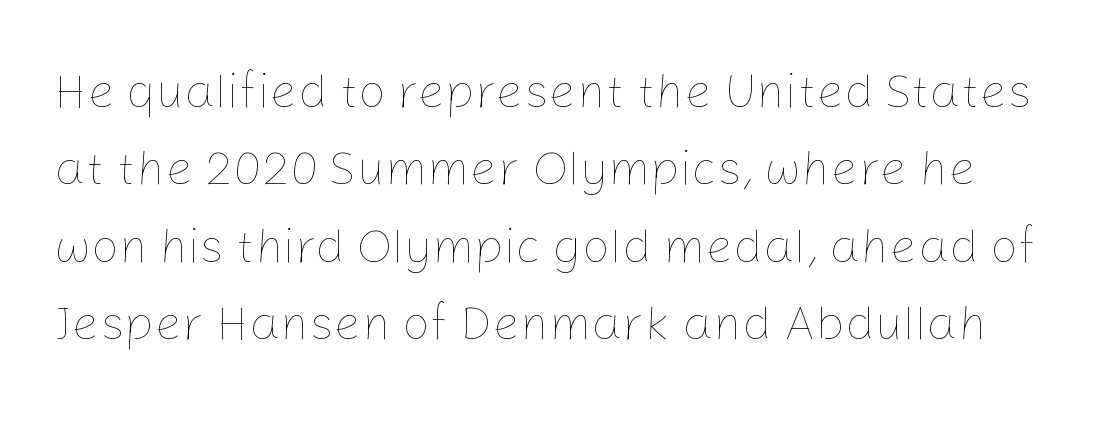
Q: Is the text bold? A: No.
Q: Is the text italic (slanted)? A: No, it is upright.
Q: Is the text underlined? A: No.
Q: Is the spacing between letters normal or unusually wide? A: Normal.
Q: Is the spacing between lines tight, normal or loose? A: Normal.
Q: Width (condensed, normal, or wide)? A: Normal.
Q: Stroke contrast? A: Low.
Q: x-height? A: Medium.
Q: Monospaced? A: No.
